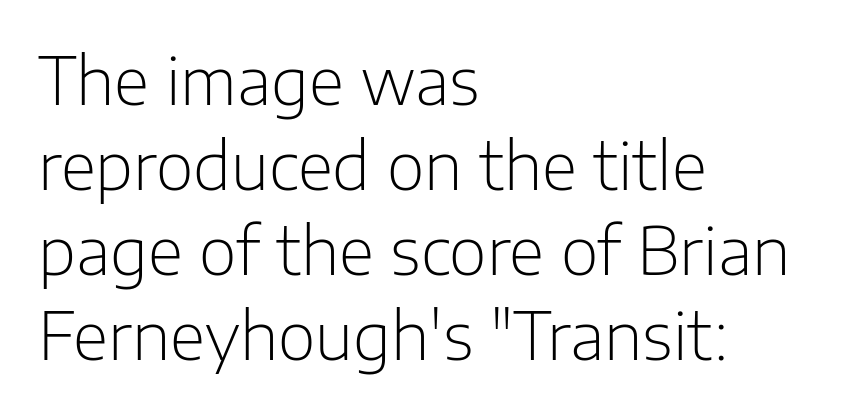
The image shows 65 px light sans-serif type, upright; set left-aligned, normal line spacing (1.31x), normal letter spacing, not underlined; low stroke contrast and a medium x-height.
